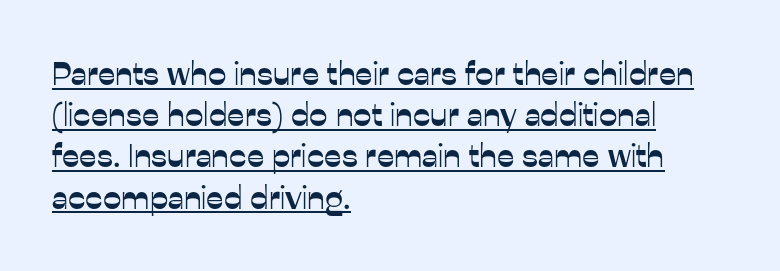
Q: Is the text italic (slanted)? A: No, it is upright.
Q: Is the typeface a serif or a sans-serif typeface? A: Sans-serif.
Q: Is the text underlined? A: Yes.
Q: How is the paragraph aligned? A: Left-aligned.
Q: Is the spacing between letters normal or unusually wide? A: Normal.
Q: Is the spacing between lines tight, normal or loose? A: Normal.
Q: Width (condensed, normal, or wide)? A: Normal.
Q: Stroke contrast? A: Low.
Q: x-height? A: Medium.
Q: Monospaced? A: No.
